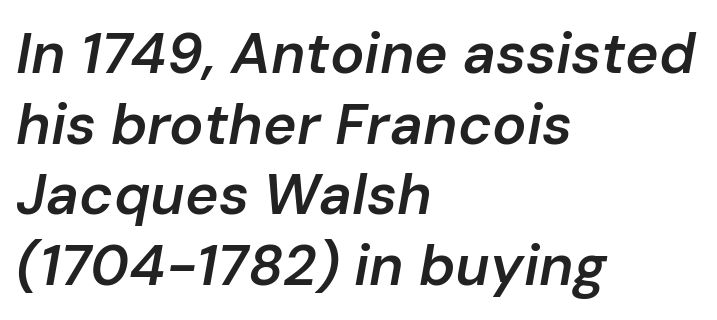
The image shows 57 px semibold type, italic (leaning right); set left-aligned, line spacing 1.24x, normal letter spacing, not underlined; low stroke contrast and a medium x-height.
